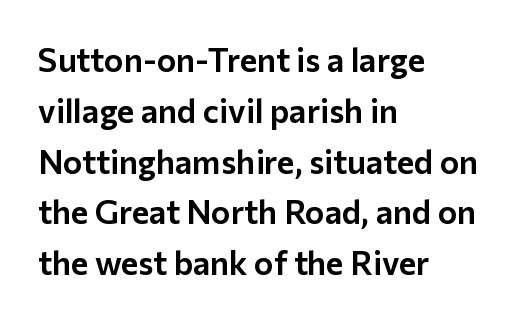
Q: Is the text italic (slanted)? A: No, it is upright.
Q: Is the typeface a serif or a sans-serif typeface? A: Sans-serif.
Q: Is the text underlined? A: No.
Q: How is the paragraph aligned? A: Left-aligned.
Q: Is the spacing between letters normal or unusually wide? A: Normal.
Q: Is the spacing between lines tight, normal or loose? A: Normal.
Q: Width (condensed, normal, or wide)? A: Normal.
Q: Stroke contrast? A: Low.
Q: x-height? A: Medium.
Q: Monospaced? A: No.
